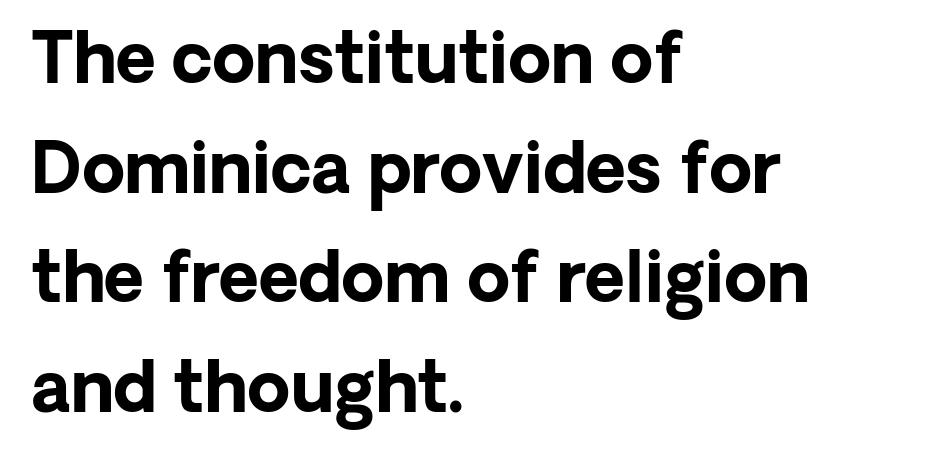
{"serif": "no", "italic": "no", "bold": "yes", "weight": "bold", "width": "normal", "stroke_contrast": "low", "x_height": "medium", "monospaced": "no", "underline": "no", "align": "left", "line_spacing": "normal", "line_spacing_ratio": 1.59, "letter_spacing": "normal", "letter_spacing_em": 0.0, "glyph_px": 69}
